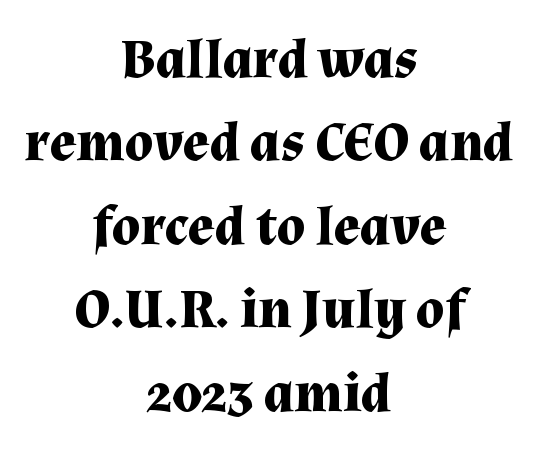
{"serif": "yes", "italic": "no", "bold": "yes", "weight": "bold", "width": "normal", "stroke_contrast": "medium", "x_height": "medium", "monospaced": "no", "underline": "no", "align": "center", "line_spacing": "normal", "line_spacing_ratio": 1.49, "letter_spacing": "normal", "letter_spacing_em": 0.0, "glyph_px": 56}
